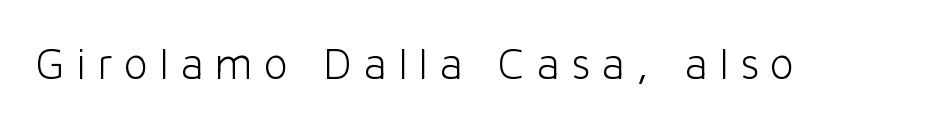
Q: Is the text bold? A: No.
Q: Is the text italic (slanted)? A: No, it is upright.
Q: Is the typeface a serif or a sans-serif typeface? A: Sans-serif.
Q: Is the text underlined? A: No.
Q: Is the spacing between letters normal or unusually wide? A: Unusually wide.
Q: Width (condensed, normal, or wide)? A: Normal.
Q: Stroke contrast? A: Low.
Q: x-height? A: Medium.
Q: Monospaced? A: No.
